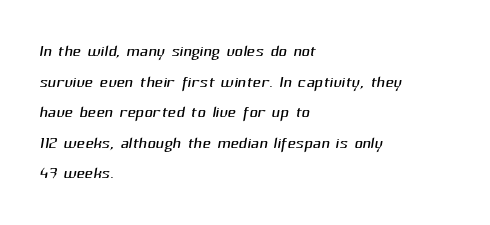
The image shows 23 px text type; set left-aligned, normal line spacing (1.33x), normal letter spacing, not underlined.
